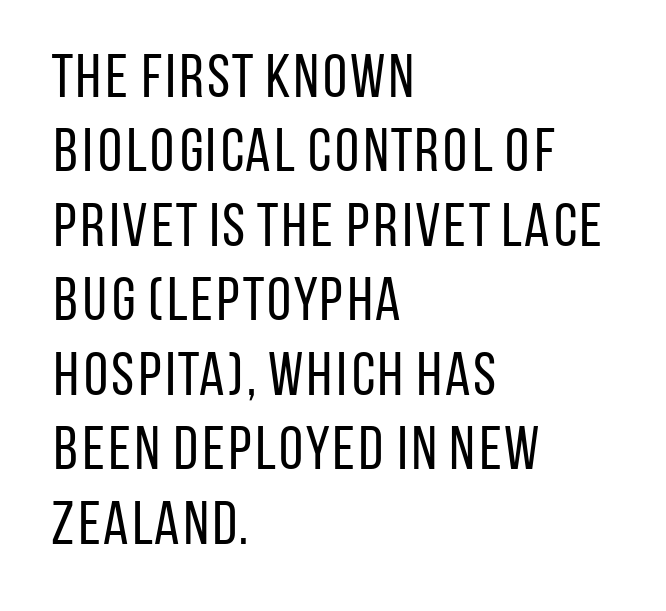
The image shows 61 px regular-weight, condensed sans-serif type, upright; set left-aligned, line spacing 1.22x, normal letter spacing, not underlined; low stroke contrast and a large x-height.
